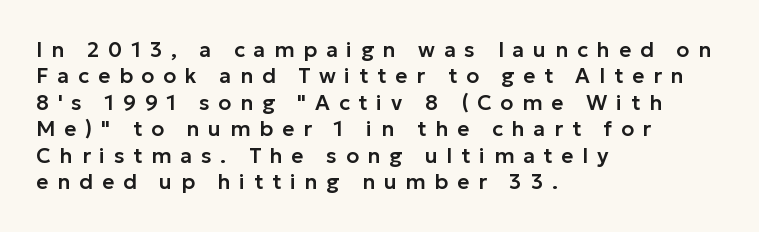
Each row of text sits above clean, open space. This sample uses an upright cut, with every glyph sitting square on the baseline. Horizontal alignment here is leftward, the default for most running prose. Words appear elongated and porous because spacing is wide. This sample keeps an unexceptional amount of space between lines.
